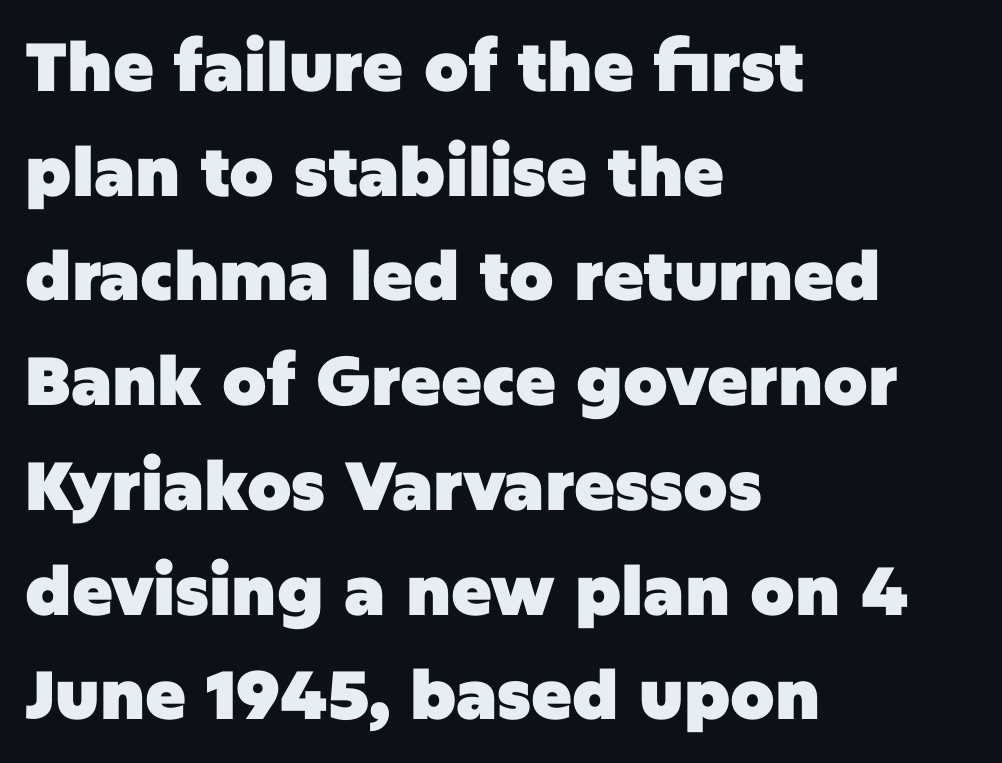
{"serif": "no", "italic": "no", "bold": "yes", "weight": "heavy", "width": "normal", "stroke_contrast": "low", "x_height": "large", "monospaced": "no", "underline": "no", "align": "left", "line_spacing": "normal", "line_spacing_ratio": 1.54, "letter_spacing": "normal", "letter_spacing_em": 0.0, "glyph_px": 68}
